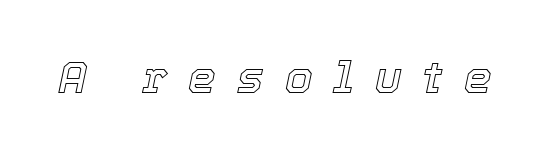
Quick note: italic. Proportional: the letters do not fall into vertical columns. Caption: expanded tracking, letters set apart. The string is rendered with underlining switched off.
